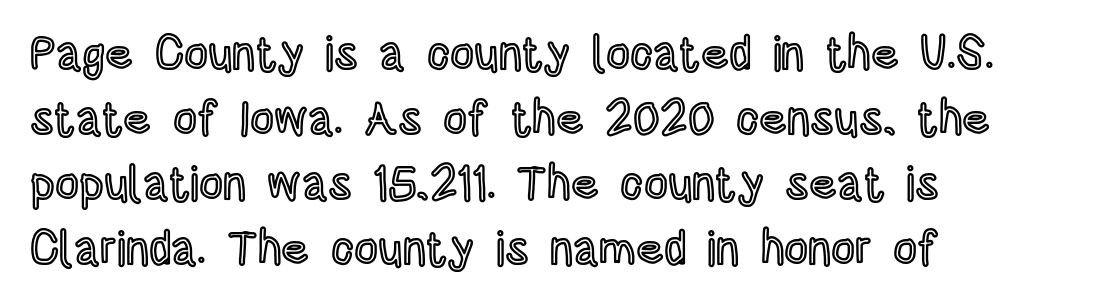
Clear beneath every line of the passage. Nope, not italic — everything's standing straight. The passage shown has conventional tracking throughout. Does the copy run flush right? No — it runs flush left. Varying glyph widths throughout — classic text-font behaviour. Normally led — the rows are evenly, conventionally spaced.
